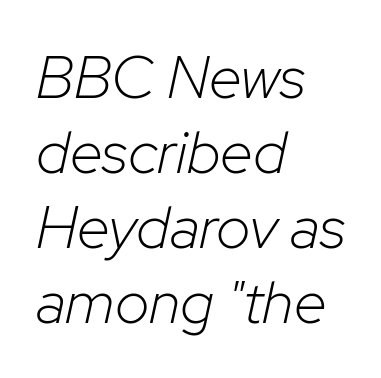
Q: Is the text bold? A: No.
Q: Is the text italic (slanted)? A: Yes, it leans right by about 12 degrees.
Q: Is the text underlined? A: No.
Q: How is the paragraph aligned? A: Left-aligned.
Q: Is the spacing between letters normal or unusually wide? A: Normal.
Q: Is the spacing between lines tight, normal or loose? A: Normal.
Q: Width (condensed, normal, or wide)? A: Normal.
Q: Stroke contrast? A: Low.
Q: x-height? A: Medium.
Q: Monospaced? A: No.
